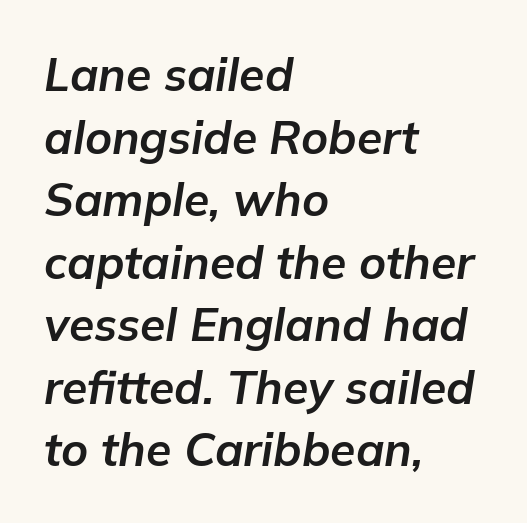
The image shows 46 px bold type, italic (leaning right); set left-aligned, normal line spacing (1.36x), normal letter spacing, not underlined; low stroke contrast and a medium x-height.
